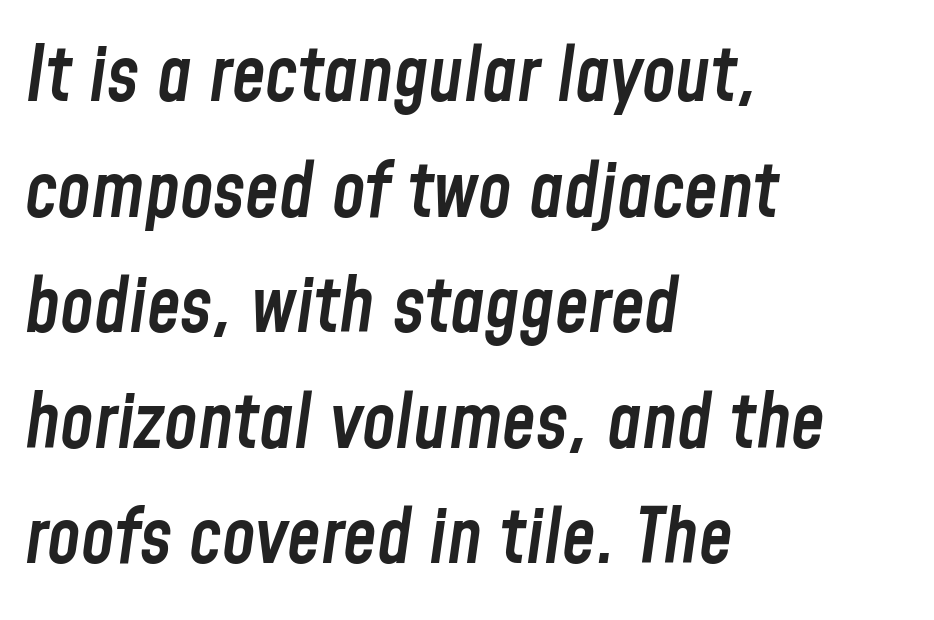
{"italic": "yes", "lean": "right", "slant_degrees": 8, "bold": "semi", "weight": "semibold", "width": "condensed", "stroke_contrast": "low", "x_height": "medium", "monospaced": "no", "underline": "no", "align": "left", "line_spacing": "normal", "line_spacing_ratio": 1.52, "letter_spacing": "normal", "letter_spacing_em": 0.0, "glyph_px": 76}
